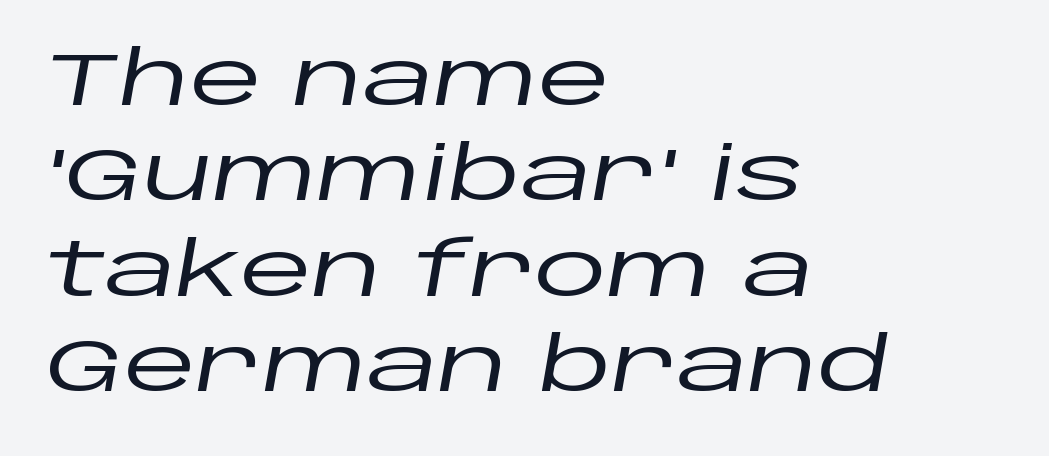
{"italic": "yes", "lean": "right", "slant_degrees": 10, "width": "wide", "stroke_contrast": "low", "x_height": "large", "monospaced": "no", "underline": "no", "align": "left", "line_spacing": "normal", "line_spacing_ratio": 1.29, "letter_spacing": "normal", "letter_spacing_em": 0.0, "glyph_px": 74}
